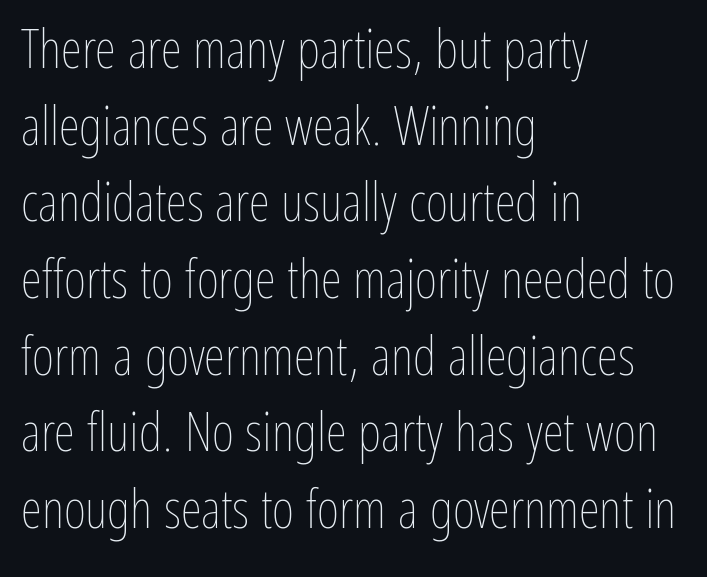
The image shows 54 px thin, condensed type, upright; set left-aligned, normal line spacing (1.42x), normal letter spacing, not underlined; low stroke contrast and a medium x-height.
